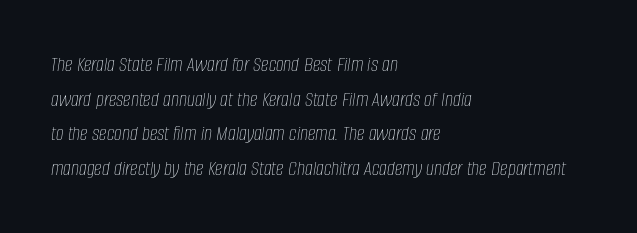
This sample keeps an unexceptional amount of space between lines. Alignment: flush left. Caption: face not bold, strokes unweighted. Plain, unruled lines of type.
